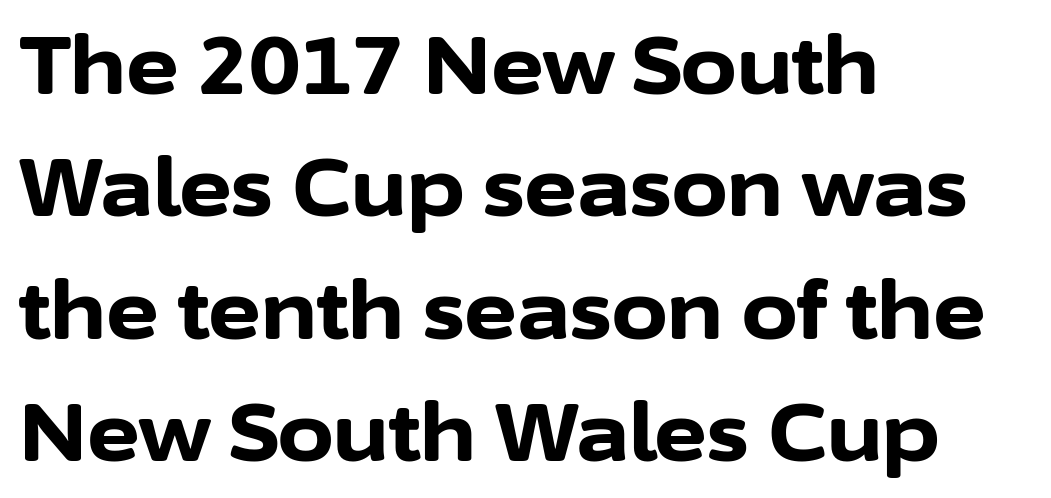
Q: Is the text bold? A: Yes.
Q: Is the text italic (slanted)? A: No, it is upright.
Q: Is the typeface a serif or a sans-serif typeface? A: Sans-serif.
Q: Is the text underlined? A: No.
Q: How is the paragraph aligned? A: Left-aligned.
Q: Is the spacing between letters normal or unusually wide? A: Normal.
Q: Is the spacing between lines tight, normal or loose? A: Normal.
Q: Width (condensed, normal, or wide)? A: Normal.
Q: Stroke contrast? A: Low.
Q: x-height? A: Medium.
Q: Monospaced? A: No.
